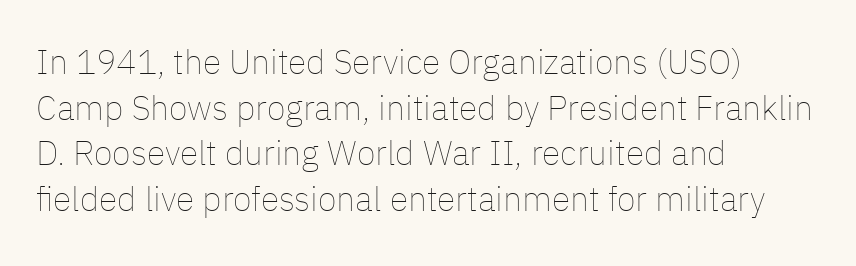
Q: Is the text bold? A: No.
Q: Is the text italic (slanted)? A: No, it is upright.
Q: Is the text underlined? A: No.
Q: How is the paragraph aligned? A: Left-aligned.
Q: Is the spacing between letters normal or unusually wide? A: Normal.
Q: Is the spacing between lines tight, normal or loose? A: Normal.
Q: Width (condensed, normal, or wide)? A: Normal.
Q: Stroke contrast? A: Low.
Q: x-height? A: Medium.
Q: Monospaced? A: No.
